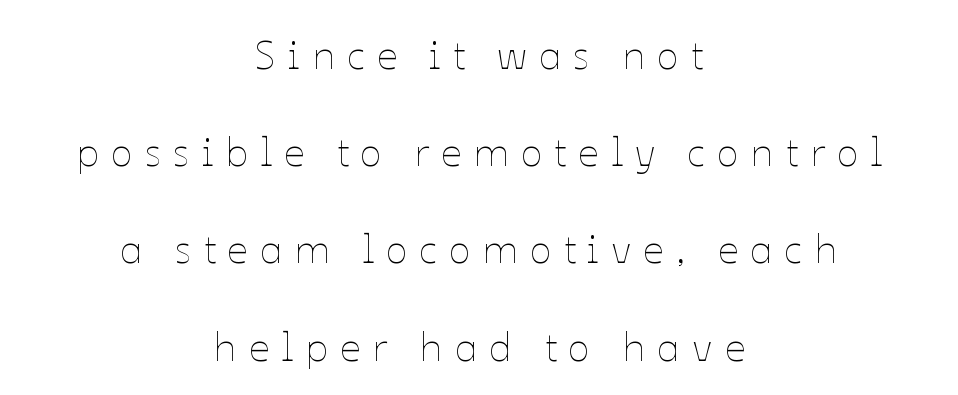
Q: Is the text bold? A: No.
Q: Is the text italic (slanted)? A: No, it is upright.
Q: Is the text underlined? A: No.
Q: How is the paragraph aligned? A: Centered.
Q: Is the spacing between letters normal or unusually wide? A: Unusually wide.
Q: Is the spacing between lines tight, normal or loose? A: Loose.
Q: Width (condensed, normal, or wide)? A: Normal.
Q: Stroke contrast? A: Low.
Q: x-height? A: Medium.
Q: Monospaced? A: No.
